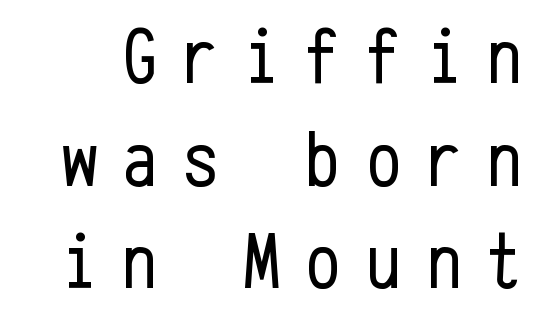
Q: Is the text bold? A: No.
Q: Is the text italic (slanted)? A: No, it is upright.
Q: Is the typeface a serif or a sans-serif typeface? A: Sans-serif.
Q: Is the text underlined? A: No.
Q: Is the spacing between letters normal or unusually wide? A: Unusually wide.
Q: Is the spacing between lines tight, normal or loose? A: Normal.
Q: Width (condensed, normal, or wide)? A: Condensed.
Q: Stroke contrast? A: Low.
Q: x-height? A: Medium.
Q: Monospaced? A: Yes.
